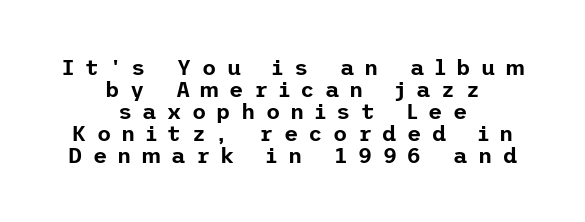
A student would call this center alignment; a typographer would say set centered. A roman cut, with each character standing at attention. Quick note: underline off. Honestly, the rows look squashed on top of each other. The face used here is rendered with a markedly widened letterfit.
